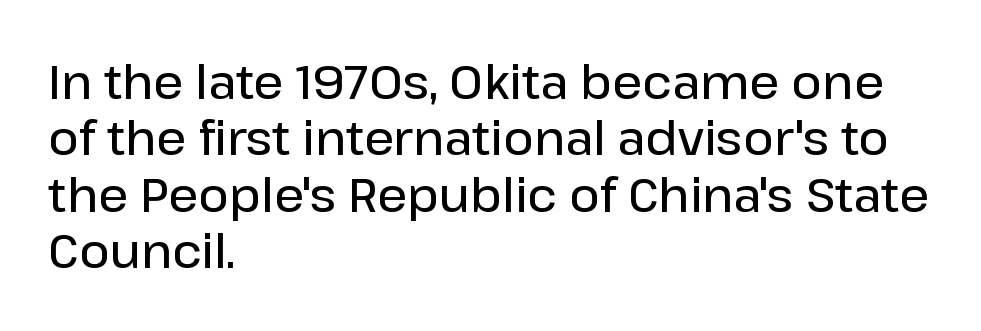
The image shows 47 px semibold sans-serif type, upright; set left-aligned, line spacing 1.2x, normal letter spacing, not underlined; low stroke contrast and a medium x-height.
